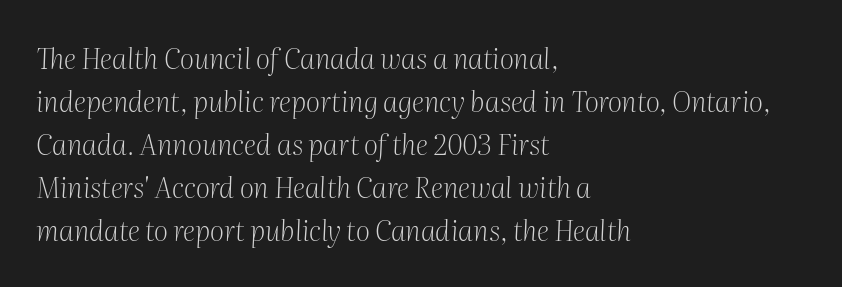
Q: Is the text bold? A: No.
Q: Is the text italic (slanted)? A: Yes, it leans right by about 2 degrees.
Q: Is the typeface a serif or a sans-serif typeface? A: Serif.
Q: Is the text underlined? A: No.
Q: How is the paragraph aligned? A: Left-aligned.
Q: Is the spacing between letters normal or unusually wide? A: Normal.
Q: Is the spacing between lines tight, normal or loose? A: Normal.
Q: Width (condensed, normal, or wide)? A: Normal.
Q: Stroke contrast? A: Medium.
Q: x-height? A: Medium.
Q: Monospaced? A: No.
